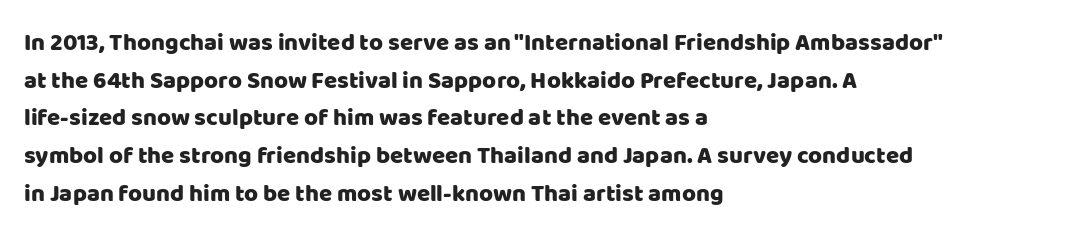
Q: Is the text italic (slanted)? A: No, it is upright.
Q: Is the text underlined? A: No.
Q: How is the paragraph aligned? A: Left-aligned.
Q: Is the spacing between letters normal or unusually wide? A: Normal.
Q: Is the spacing between lines tight, normal or loose? A: Normal.
